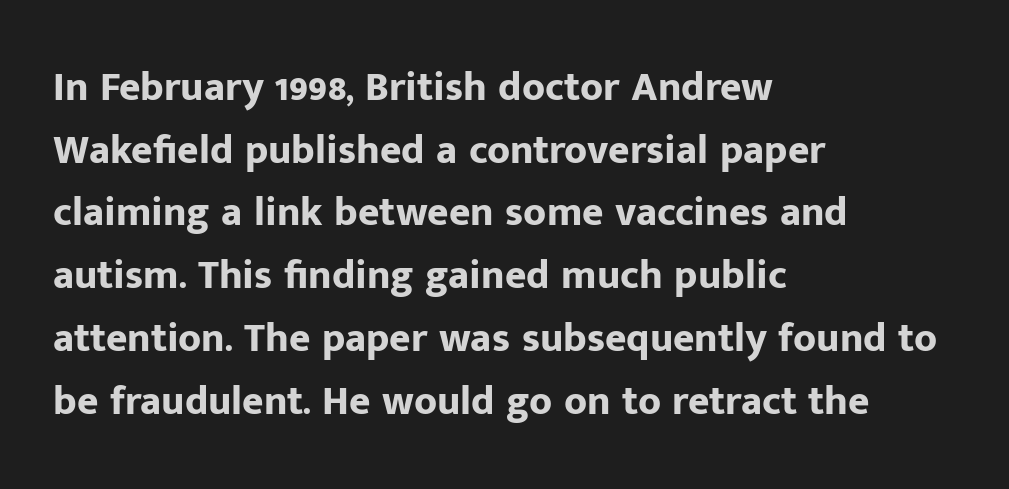
Q: Is the text bold? A: Yes.
Q: Is the text italic (slanted)? A: No, it is upright.
Q: Is the typeface a serif or a sans-serif typeface? A: Sans-serif.
Q: Is the text underlined? A: No.
Q: How is the paragraph aligned? A: Left-aligned.
Q: Is the spacing between letters normal or unusually wide? A: Normal.
Q: Is the spacing between lines tight, normal or loose? A: Normal.
Q: Width (condensed, normal, or wide)? A: Normal.
Q: Stroke contrast? A: Low.
Q: x-height? A: Medium.
Q: Monospaced? A: No.
